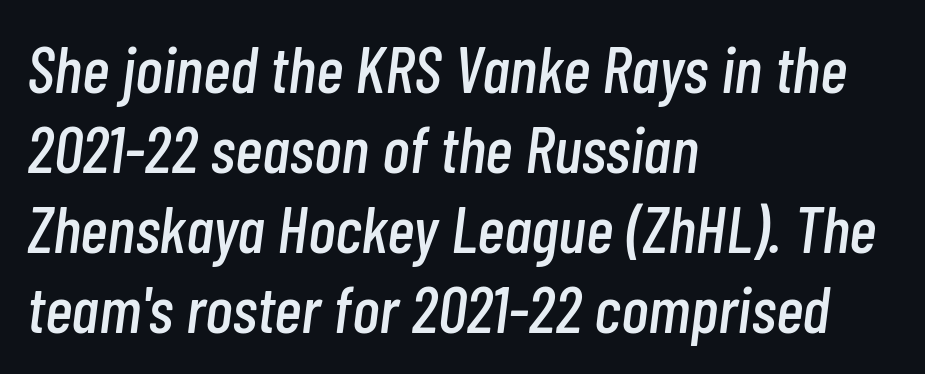
The image shows 66 px condensed type, italic (leaning right); set left-aligned, line spacing 1.21x, normal letter spacing, not underlined; low stroke contrast and a medium x-height.
